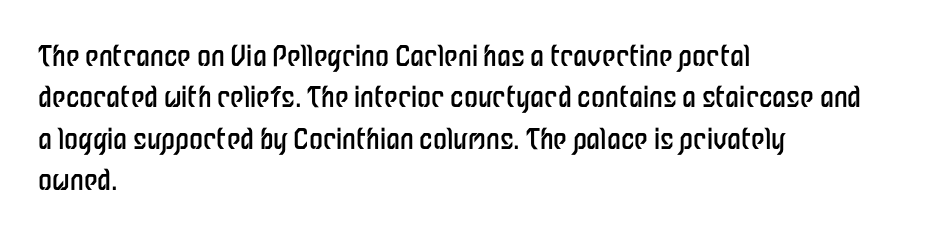
The image shows 28 px regular-weight, condensed sans-serif type, upright; set left-aligned, normal line spacing (1.48x), normal letter spacing, not underlined; low stroke contrast and a medium x-height.
